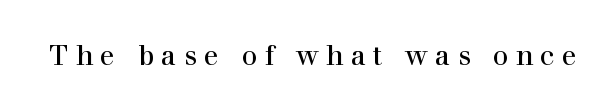
{"italic": "no", "underline": "no", "letter_spacing": "wide", "letter_spacing_em": 0.28, "glyph_px": 27}
